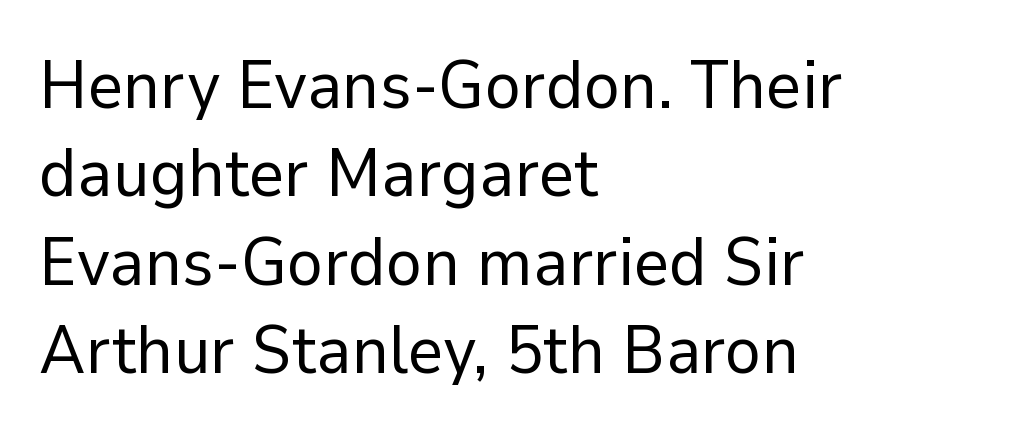
The image shows 68 px regular-weight sans-serif type, upright; set left-aligned, normal line spacing (1.3x), normal letter spacing, not underlined; low stroke contrast and a medium x-height.
